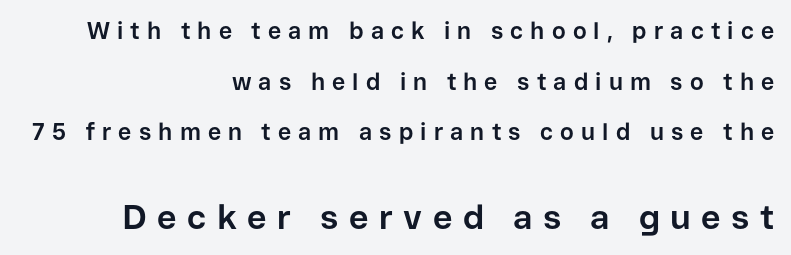
Q: Is the text bold? A: Yes.
Q: Is the text italic (slanted)? A: No, it is upright.
Q: Is the typeface a serif or a sans-serif typeface? A: Sans-serif.
Q: Is the text underlined? A: No.
Q: How is the paragraph aligned? A: Right-aligned.
Q: Is the spacing between letters normal or unusually wide? A: Unusually wide.
Q: Is the spacing between lines tight, normal or loose? A: Loose.
Q: Which block of text is set in a larger size, the first (top) or the second (bottom)? A: The second (bottom) one.
Q: Width (condensed, normal, or wide)? A: Normal.
Q: Stroke contrast? A: Low.
Q: x-height? A: Medium.
Q: Monospaced? A: No.
